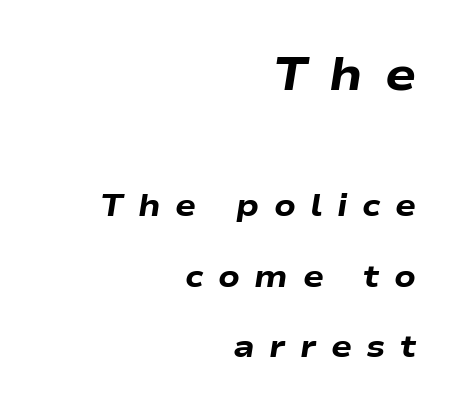
The image shows 46 px heavy, wide type, italic (leaning right); set right-aligned, loose line spacing (2.27x), unusually wide letter spacing (+0.47 em), not underlined; the first (top) block is 1.48x larger; low stroke contrast and a medium x-height.
